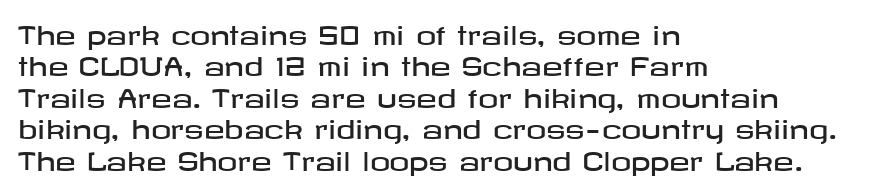
The image shows 25 px text type, upright; set left-aligned, normal line spacing (1.26x), normal letter spacing, not underlined.
